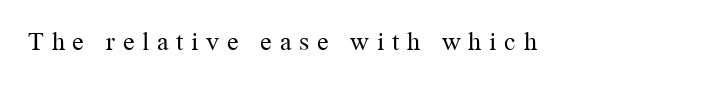
{"italic": "no", "bold": "no", "underline": "no", "letter_spacing": "wide", "letter_spacing_em": 0.3, "glyph_px": 26}
